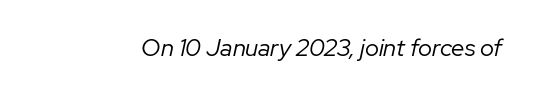
{"italic": "yes", "lean": "right", "slant_degrees": 12, "bold": "no", "underline": "no", "letter_spacing": "normal", "letter_spacing_em": 0.0, "glyph_px": 24}
